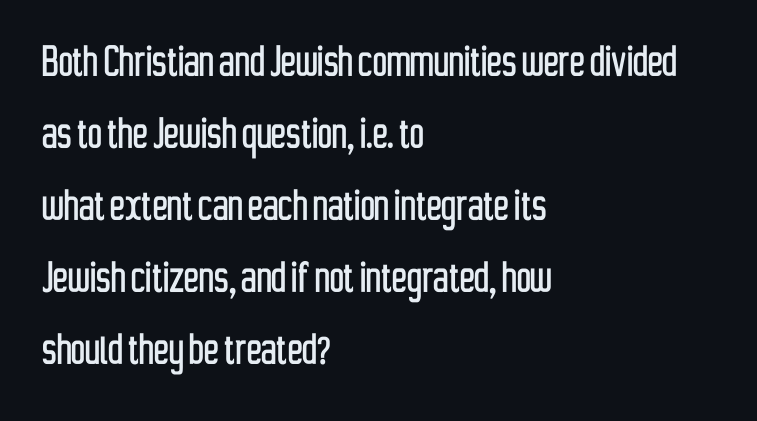
{"serif": "no", "italic": "no", "width": "condensed", "stroke_contrast": "low", "x_height": "medium", "monospaced": "no", "underline": "no", "align": "left", "line_spacing": "normal", "line_spacing_ratio": 1.44, "letter_spacing": "normal", "letter_spacing_em": 0.0, "glyph_px": 50}
